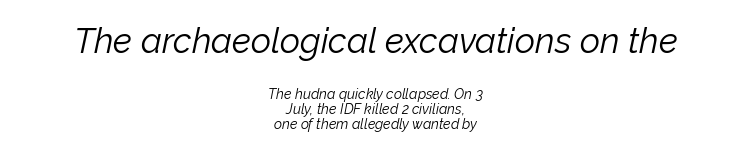
Q: Is the text bold? A: No.
Q: Is the text italic (slanted)? A: Yes, it leans right by about 12 degrees.
Q: Is the text underlined? A: No.
Q: How is the paragraph aligned? A: Centered.
Q: Is the spacing between letters normal or unusually wide? A: Normal.
Q: Is the spacing between lines tight, normal or loose? A: Tight.
Q: Which block of text is set in a larger size, the first (top) or the second (bottom)? A: The first (top) one.
Q: Width (condensed, normal, or wide)? A: Normal.
Q: Stroke contrast? A: Low.
Q: x-height? A: Medium.
Q: Monospaced? A: No.
